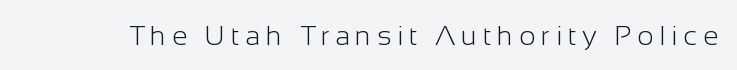
{"serif": "no", "italic": "no", "bold": "no", "weight": "light", "width": "normal", "stroke_contrast": "low", "x_height": "medium", "monospaced": "no", "underline": "no", "letter_spacing": "wide", "letter_spacing_em": 0.2, "glyph_px": 28}
